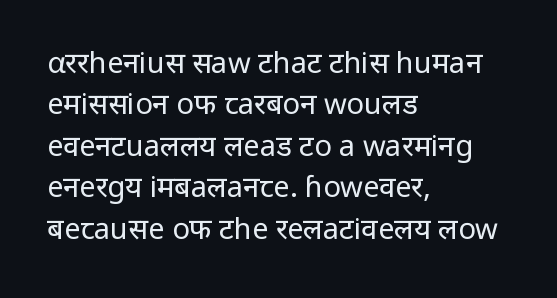
You can tell it's not italic because the verticals are truly vertical. The face used here is rendered with its standard letterfit. This rendering uses left alignment, leaving the right contour irregular. The space beneath each line is pristine and unruled.
